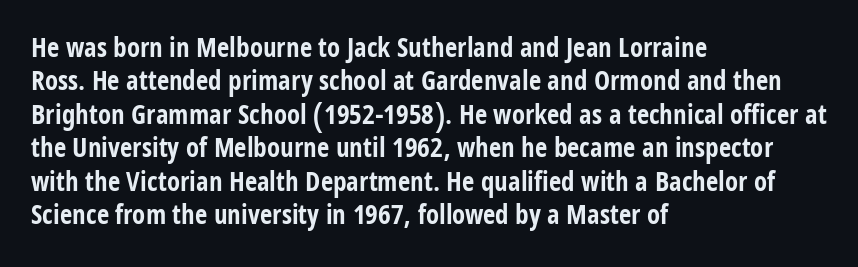
The image shows 27 px bold type, upright; set left-aligned, line spacing 1.24x, normal letter spacing, not underlined.
